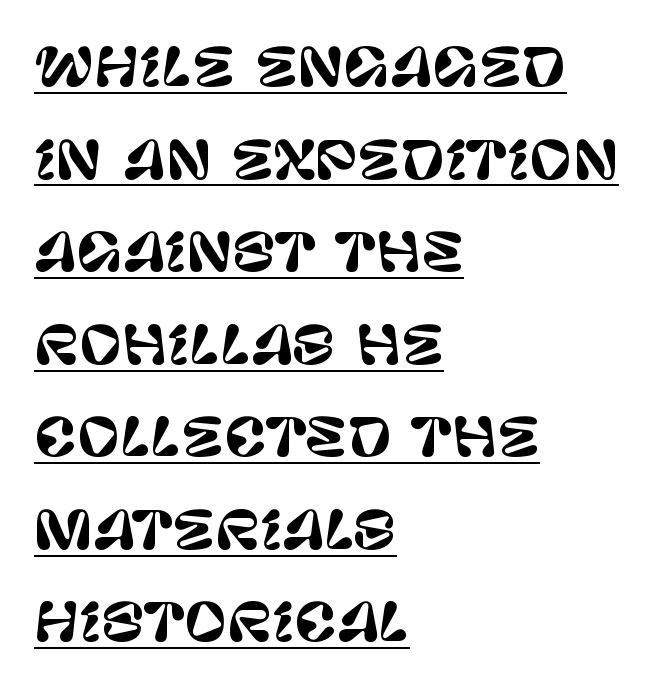
Q: Is the text italic (slanted)? A: Yes.
Q: Is the typeface a serif or a sans-serif typeface? A: Sans-serif.
Q: Is the text underlined? A: Yes.
Q: How is the paragraph aligned? A: Left-aligned.
Q: Is the spacing between letters normal or unusually wide? A: Normal.
Q: Width (condensed, normal, or wide)? A: Normal.
Q: Stroke contrast? A: Low.
Q: x-height? A: Large.
Q: Monospaced? A: No.
